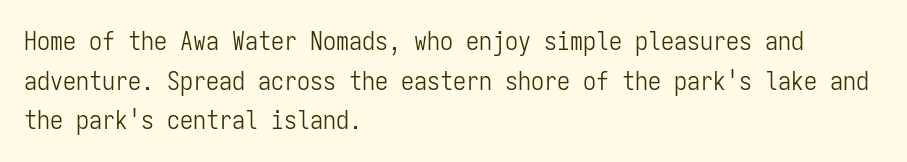
{"italic": "no", "bold": "no", "underline": "no", "align": "left", "line_spacing": "normal", "line_spacing_ratio": 1.52, "letter_spacing": "normal", "letter_spacing_em": 0.0, "glyph_px": 26}
